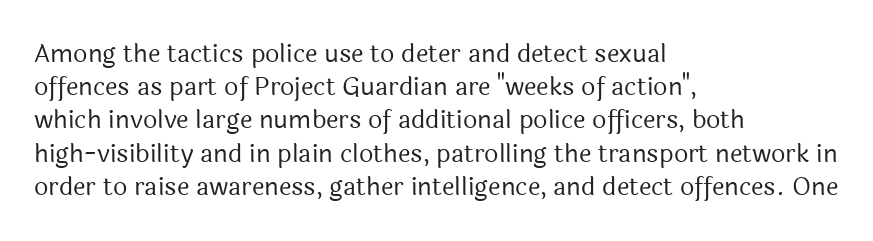
These lines sit exactly where default settings would place them. Decoration check: the copy has no underline. The typeface has the unassuming heft of standard copy or less. Horizontal alignment here is leftward, the default for most running prose.
